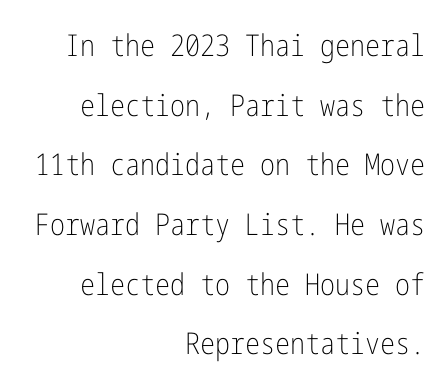
The image shows 30 px light, condensed sans-serif type, upright; set right-aligned, loose line spacing (1.99x), normal letter spacing, not underlined; low stroke contrast and a medium x-height.
